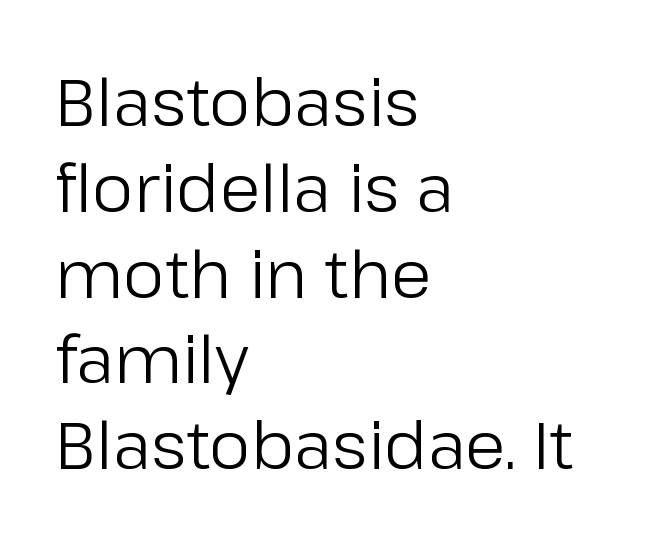
{"serif": "no", "italic": "no", "bold": "no", "weight": "regular", "width": "normal", "stroke_contrast": "low", "x_height": "medium", "monospaced": "no", "underline": "no", "align": "left", "line_spacing": "normal", "line_spacing_ratio": 1.3, "letter_spacing": "normal", "letter_spacing_em": 0.0, "glyph_px": 66}
